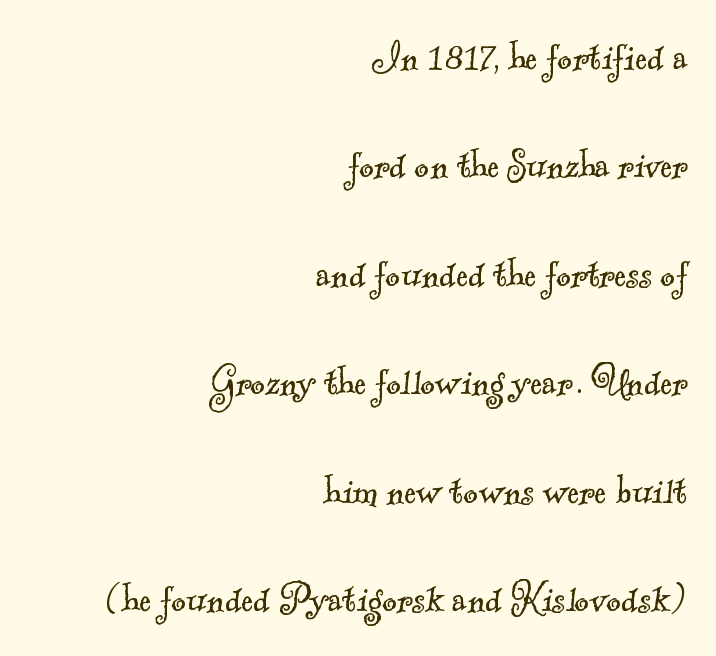
{"serif": "yes", "bold": "no", "weight": "light", "width": "normal", "x_height": "small", "monospaced": "no", "underline": "no", "align": "right", "line_spacing": "loose", "line_spacing_ratio": 2.41, "letter_spacing": "normal", "letter_spacing_em": 0.0, "glyph_px": 45}
